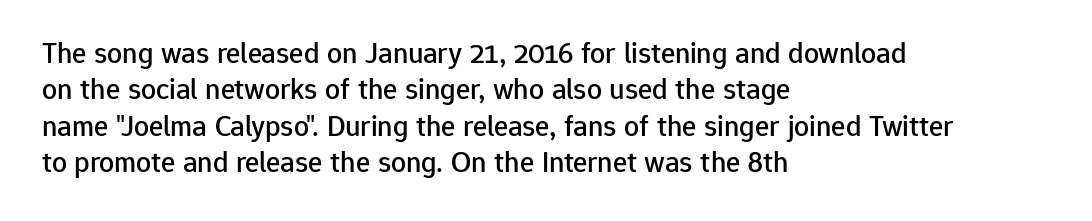
The image shows 30 px sans-serif type, upright; set left-aligned, line spacing 1.21x, normal letter spacing, not underlined; low stroke contrast and a medium x-height.
